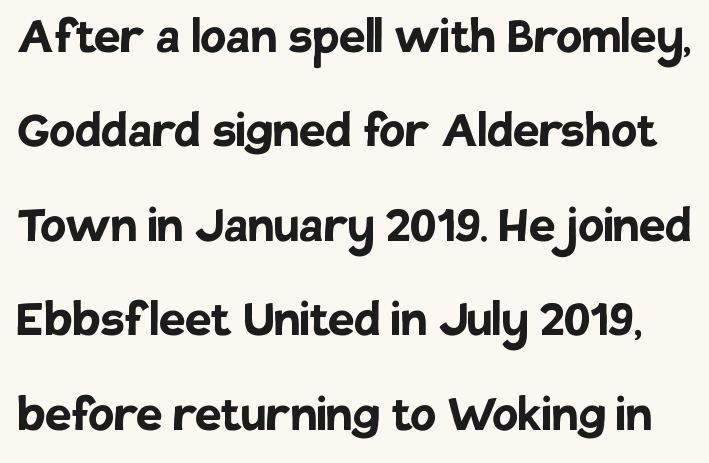
The image shows 59 px semibold sans-serif type, upright; set normal line spacing (1.6x), normal letter spacing, not underlined; low stroke contrast and a large x-height.
